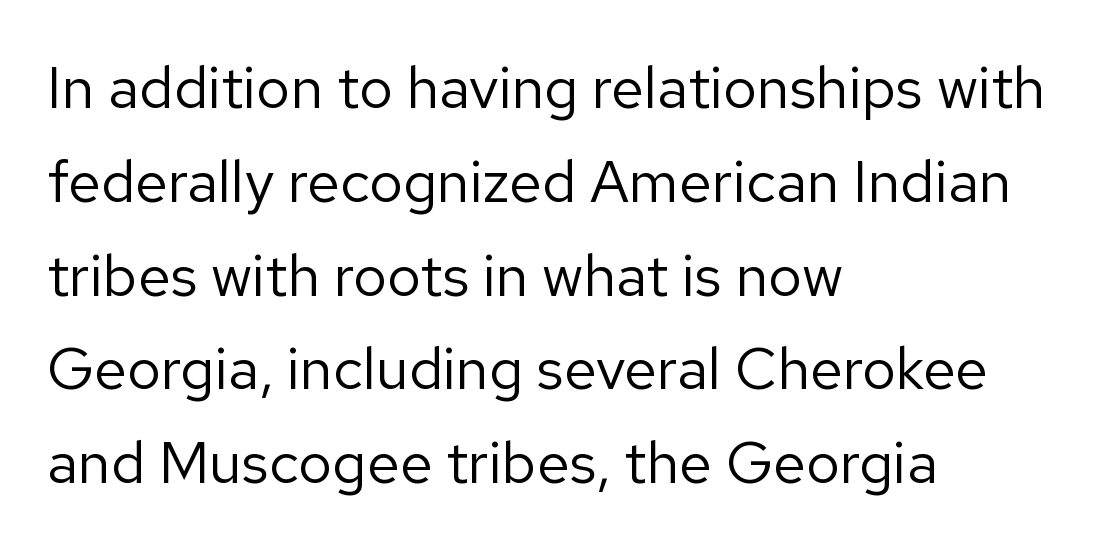
The designer went with a sans here, leaving each stem footless. Stem width sits at or under what a default text font uses. A normal amount of white space separates one row of letters from the next. Notice how the passage keeps a crisp vertical edge on the left only.
